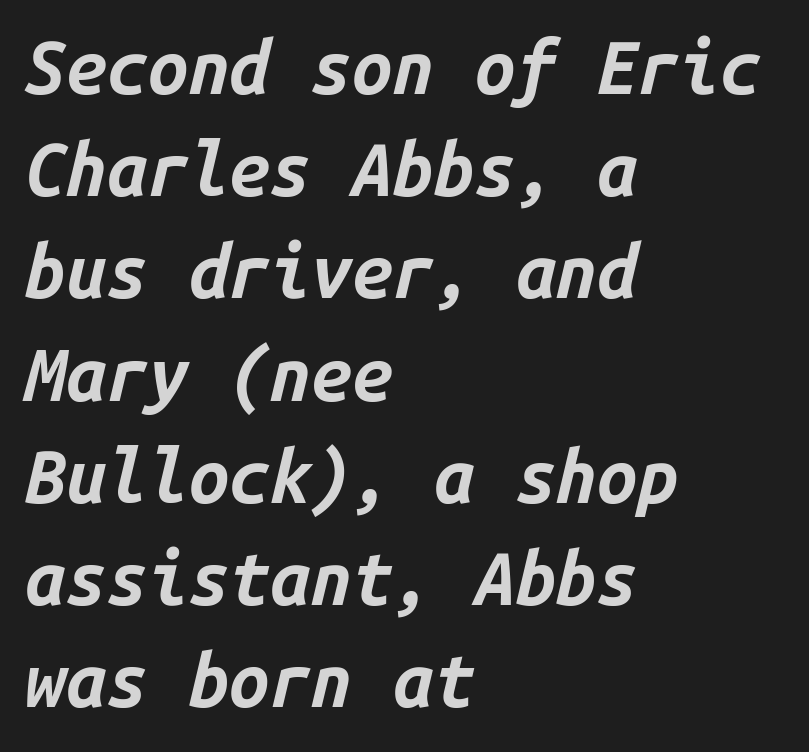
The image shows 73 px bold type, italic (leaning right), monospaced; set left-aligned, normal line spacing (1.4x), normal letter spacing, not underlined; low stroke contrast and a medium x-height.
